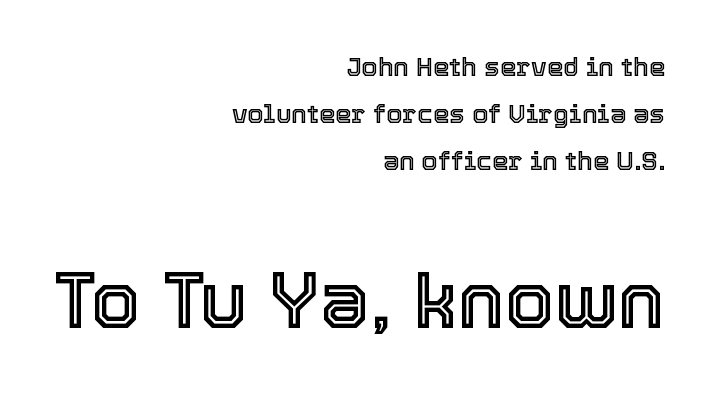
{"italic": "no", "width": "normal", "x_height": "medium", "monospaced": "no", "underline": "no", "align": "right", "line_spacing_ratio": 1.81, "letter_spacing": "normal", "letter_spacing_em": 0.0, "larger_block": "second", "size_ratio": 3.04, "glyph_px": 79}
